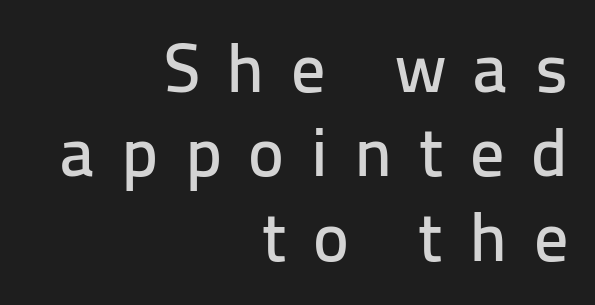
{"serif": "no", "italic": "no", "width": "normal", "stroke_contrast": "low", "x_height": "medium", "monospaced": "no", "underline": "no", "align": "right", "line_spacing_ratio": 1.24, "letter_spacing": "wide", "letter_spacing_em": 0.39, "glyph_px": 68}
